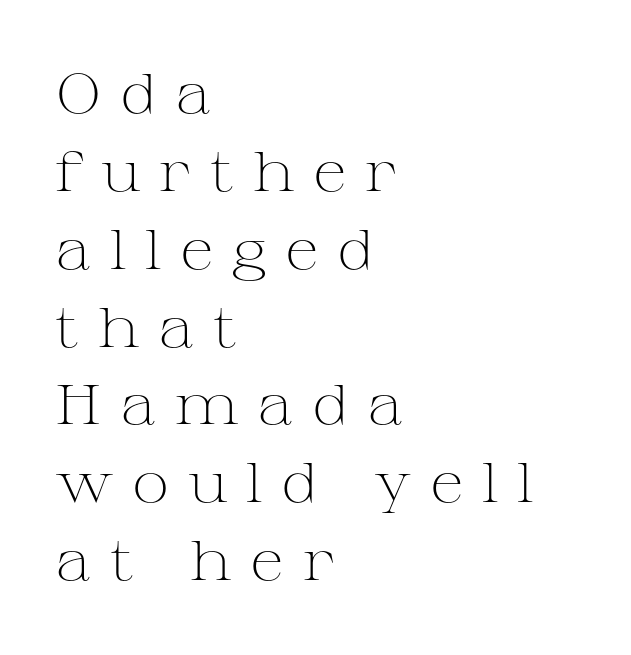
{"serif": "yes", "italic": "no", "bold": "no", "weight": "light", "width": "wide", "stroke_contrast": "medium", "x_height": "medium", "monospaced": "no", "underline": "no", "align": "left", "line_spacing": "normal", "line_spacing_ratio": 1.39, "letter_spacing": "wide", "letter_spacing_em": 0.33, "glyph_px": 56}
